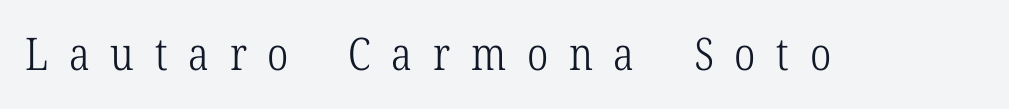
Q: Is the text bold? A: No.
Q: Is the text italic (slanted)? A: No, it is upright.
Q: Is the typeface a serif or a sans-serif typeface? A: Serif.
Q: Is the text underlined? A: No.
Q: Is the spacing between letters normal or unusually wide? A: Unusually wide.
Q: Width (condensed, normal, or wide)? A: Condensed.
Q: Stroke contrast? A: Low.
Q: x-height? A: Medium.
Q: Monospaced? A: No.
